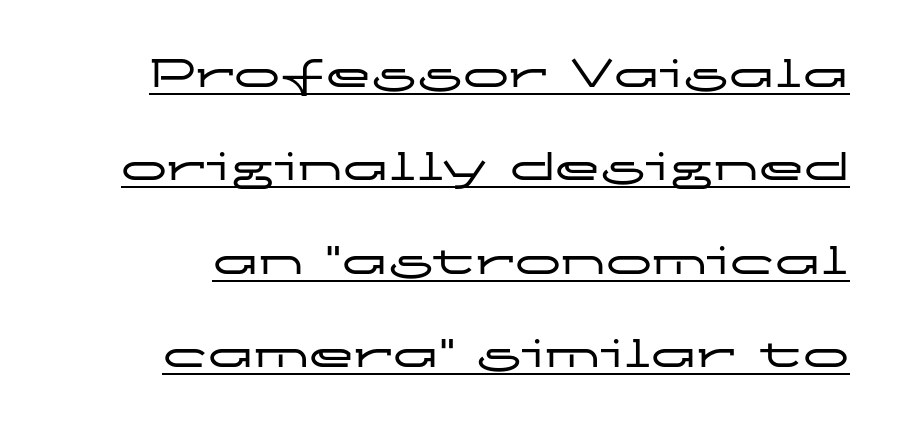
The image shows 46 px wide sans-serif type, upright; set loose line spacing (2.03x), normal letter spacing, underlined; low stroke contrast and a medium x-height.
